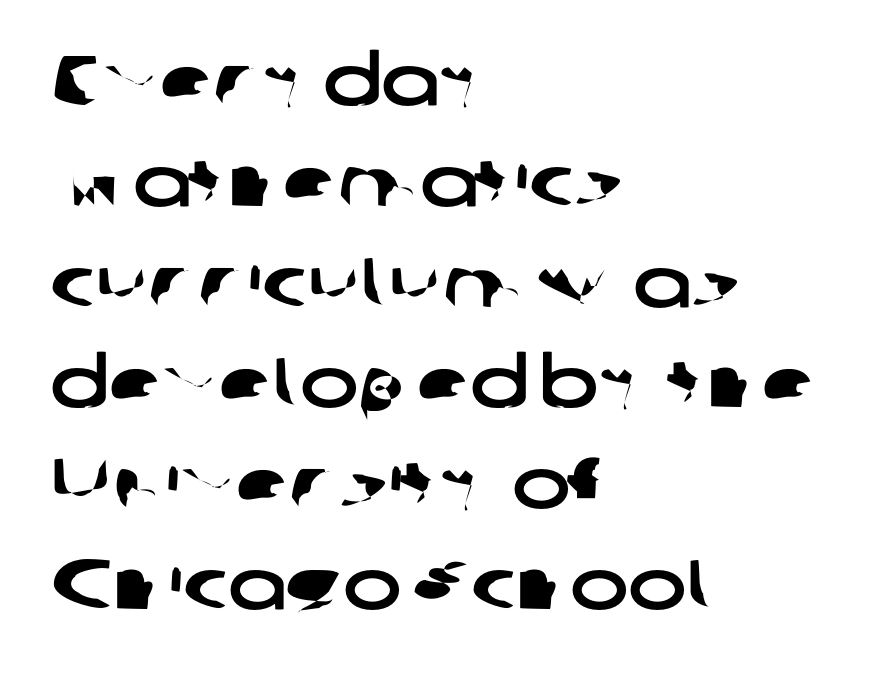
Rows of type keep a routine distance in the vertical direction. The glyphs are unaccompanied by any horizontal stroke below them. Left-aligned paragraph, ragged on the right. This sample has the flowing, uneven cadence of proportional lettering. Is the letter spacing exaggerated? No — it looks like the ordinary default. Nothing sits at the stroke ends, so this counts as sans-serif.
